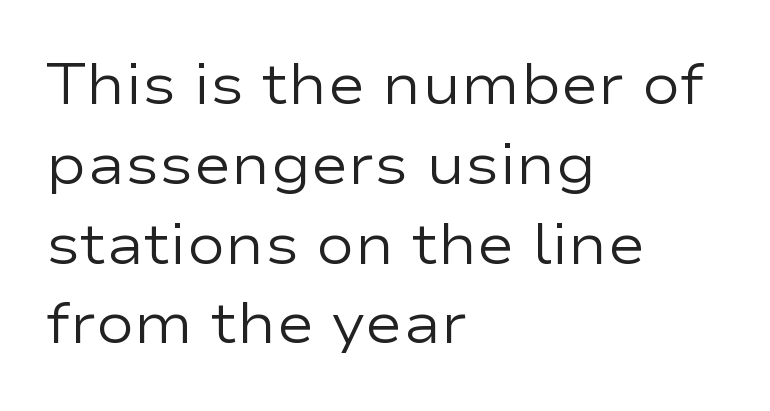
Q: Is the text bold? A: No.
Q: Is the text italic (slanted)? A: No, it is upright.
Q: Is the typeface a serif or a sans-serif typeface? A: Sans-serif.
Q: Is the text underlined? A: No.
Q: How is the paragraph aligned? A: Left-aligned.
Q: Is the spacing between letters normal or unusually wide? A: Normal.
Q: Is the spacing between lines tight, normal or loose? A: Normal.
Q: Width (condensed, normal, or wide)? A: Wide.
Q: Stroke contrast? A: Low.
Q: x-height? A: Medium.
Q: Monospaced? A: No.
